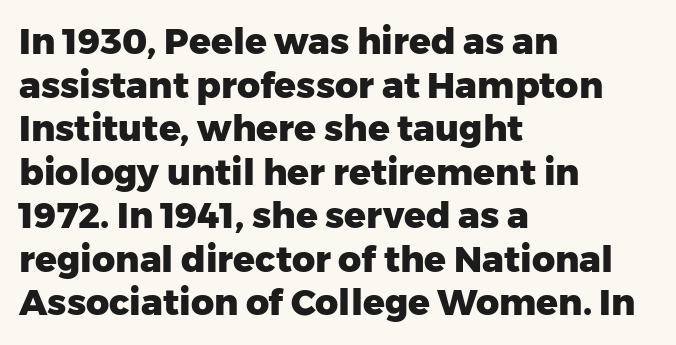
The typeface chosen for these lines omits serifs. Do the characters align in a grid? No, the font is proportional. Bare-footed words on every line. The letters are bold, with thick, heavy strokes.
